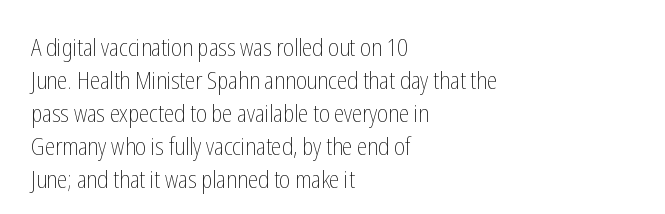
{"italic": "no", "bold": "no", "underline": "no", "align": "left", "line_spacing": "normal", "line_spacing_ratio": 1.44, "letter_spacing": "normal", "letter_spacing_em": 0.0, "glyph_px": 23}
